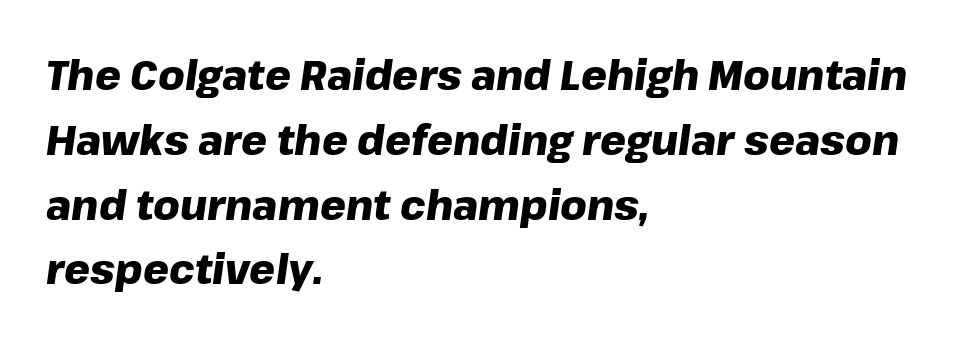
{"italic": "yes", "lean": "right", "slant_degrees": 8, "bold": "yes", "weight": "heavy", "width": "normal", "stroke_contrast": "low", "x_height": "medium", "monospaced": "no", "underline": "no", "align": "left", "line_spacing": "normal", "line_spacing_ratio": 1.58, "letter_spacing": "normal", "letter_spacing_em": 0.0, "glyph_px": 41}
